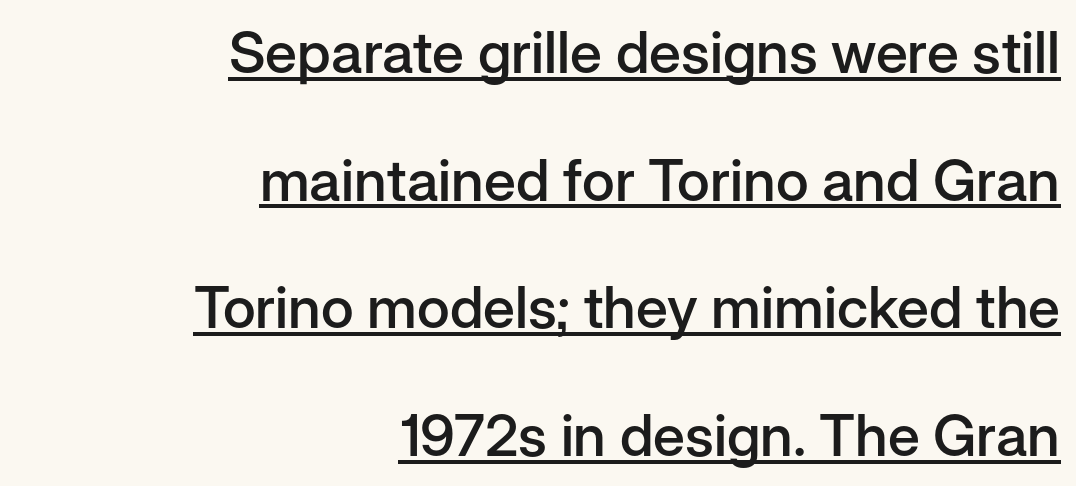
The image shows 58 px semibold sans-serif type, upright; set right-aligned, loose line spacing (2.2x), normal letter spacing, underlined; low stroke contrast and a medium x-height.
